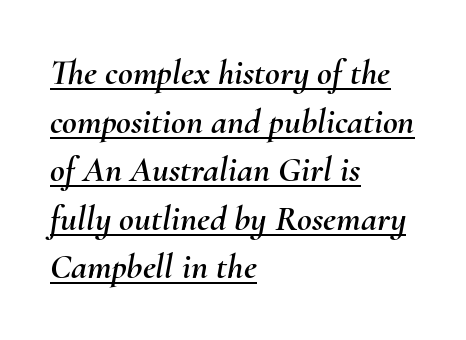
The image shows 36 px text type, italic (leaning right); set left-aligned, normal line spacing (1.35x), normal letter spacing, underlined; medium stroke contrast and a small x-height.
